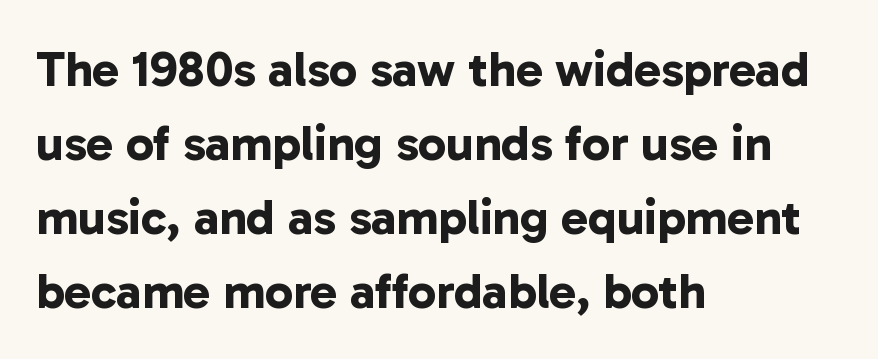
{"serif": "no", "bold": "yes", "weight": "bold", "width": "normal", "stroke_contrast": "low", "x_height": "medium", "monospaced": "no", "underline": "no", "align": "left", "line_spacing": "normal", "line_spacing_ratio": 1.48, "letter_spacing": "normal", "letter_spacing_em": 0.0, "glyph_px": 50}
